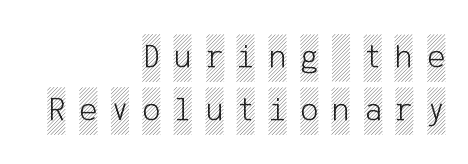
The image shows 34 px condensed type, upright; set right-aligned, normal line spacing (1.55x), unusually wide letter spacing (+0.4 em), not underlined; a large x-height.
